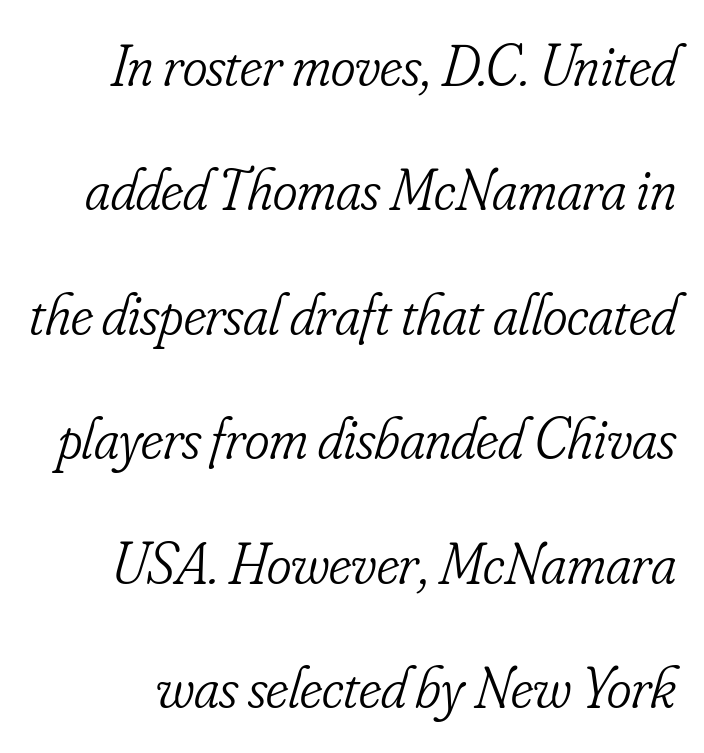
Q: Is the text bold? A: No.
Q: Is the text italic (slanted)? A: Yes, it leans right by about 16 degrees.
Q: Is the typeface a serif or a sans-serif typeface? A: Serif.
Q: Is the text underlined? A: No.
Q: Is the spacing between letters normal or unusually wide? A: Normal.
Q: Is the spacing between lines tight, normal or loose? A: Loose.
Q: Width (condensed, normal, or wide)? A: Condensed.
Q: Stroke contrast? A: Low.
Q: x-height? A: Small.
Q: Monospaced? A: No.
